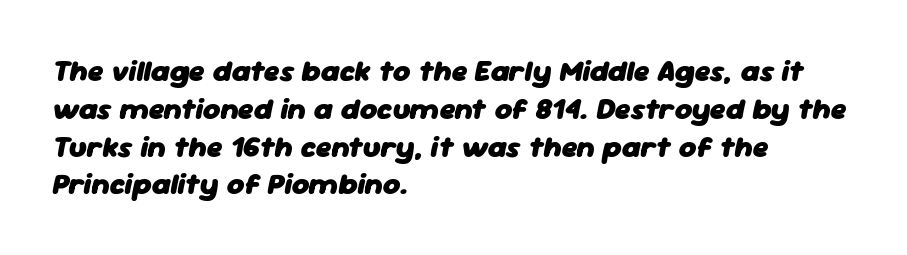
Q: Is the text bold? A: Yes.
Q: Is the text italic (slanted)? A: Yes, it leans right by about 11 degrees.
Q: Is the text underlined? A: No.
Q: How is the paragraph aligned? A: Left-aligned.
Q: Is the spacing between letters normal or unusually wide? A: Normal.
Q: Is the spacing between lines tight, normal or loose? A: Normal.
Q: Width (condensed, normal, or wide)? A: Normal.
Q: Stroke contrast? A: Low.
Q: x-height? A: Medium.
Q: Monospaced? A: No.
